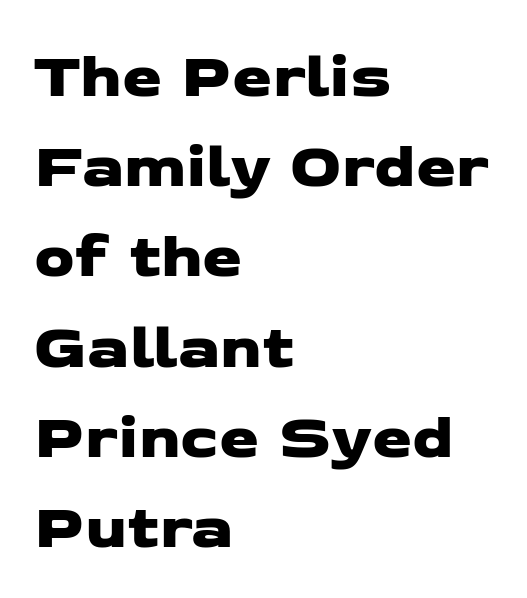
The passage shown is typed in a proportional face where columns would drift. The lines sit at an ordinary, default distance from one another. Where is the straight margin? On the left. This is sans-serif lettering, the kind often seen on screens and signage. Words appear dense and cohesive because spacing is normal. A bare baseline throughout the passage.
